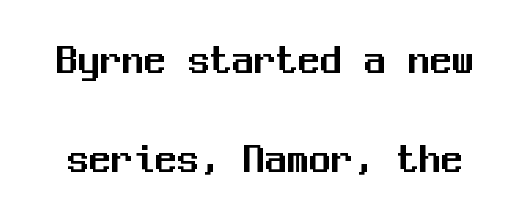
The image shows 44 px sans-serif type, upright, monospaced; set loose line spacing (2.26x), normal letter spacing, not underlined; medium stroke contrast and a medium x-height.
